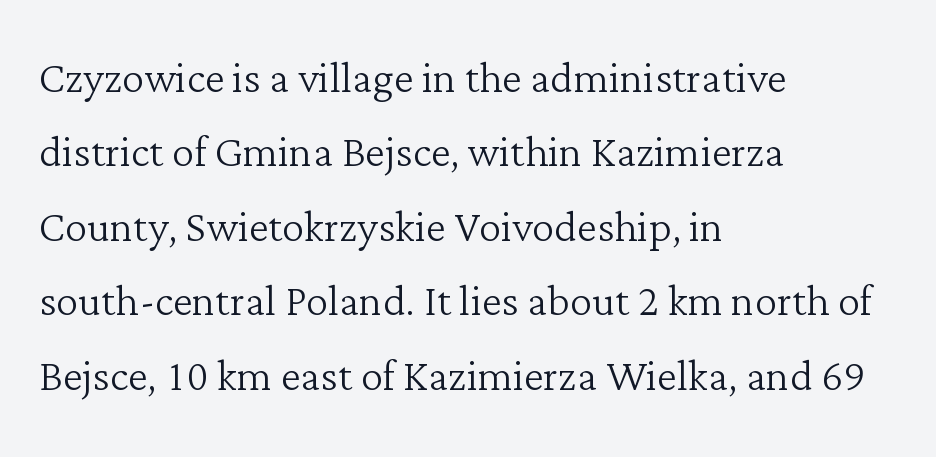
A student would call this left alignment; a typographer would say flush left, rag right. Spacing verdict: proportional, widths tailored to each character. In terms of letterform style, serifs are clearly present. Designer's note — italics off, roman on. Unmarked baselines from the first word to the last.
